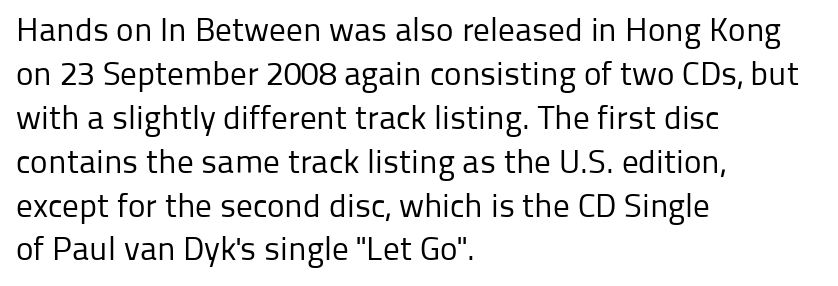
The letters carry no serifs — their stems end cleanly without finishing strokes. The paragraph has a hard left edge and a soft right edge. Is this a fixed-width face? No — the glyphs have proportional, varying widths. Notice how descenders clear the ascenders below comfortably — that's standard leading. The cut favours lightness, reaching ordinary text weight at its darkest. The type is set solid horizontally, with unmodified tracking.
